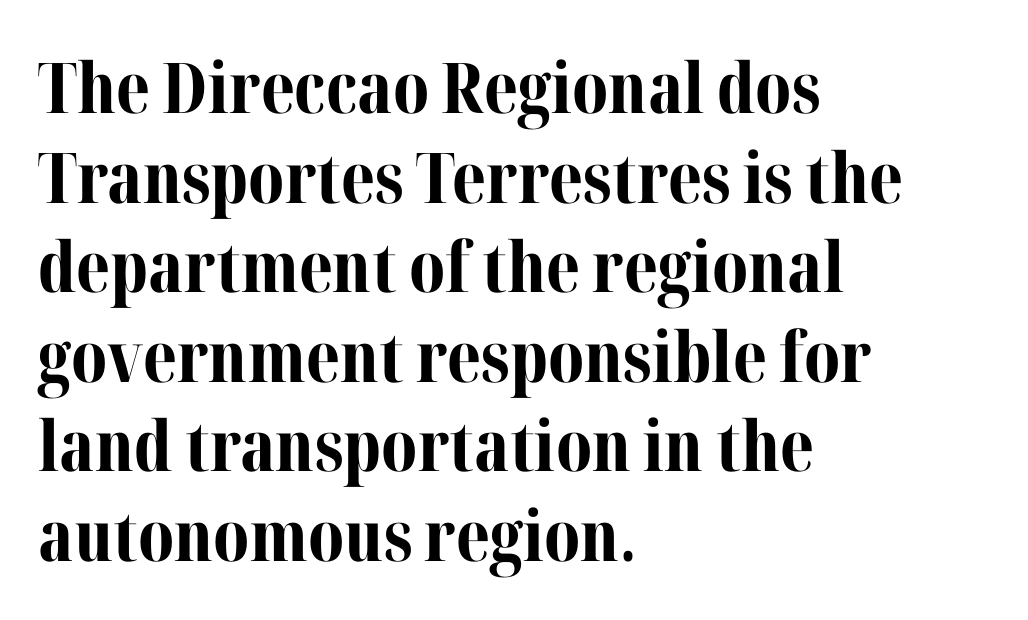
Character widths vary here, with narrow letters taking less room than wide ones. Look at the stroke-to-counter ratio: heavy, a bold. Between one letter and the next there's only the usual sliver of space. Has an underline been added? It has not.
